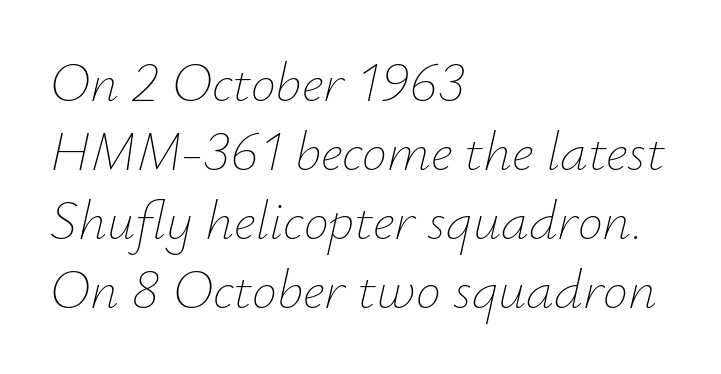
{"italic": "yes", "lean": "right", "slant_degrees": 12, "bold": "no", "weight": "thin", "width": "normal", "stroke_contrast": "low", "x_height": "small", "monospaced": "no", "underline": "no", "align": "left", "line_spacing_ratio": 1.23, "letter_spacing": "normal", "letter_spacing_em": 0.0, "glyph_px": 56}
